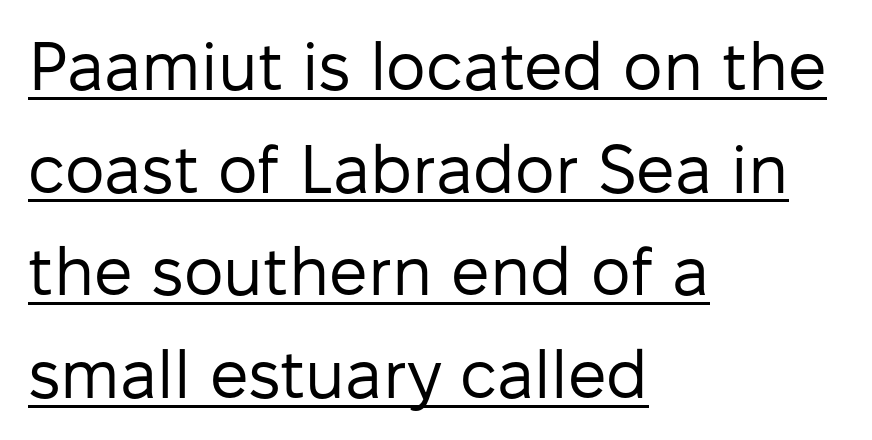
{"serif": "no", "italic": "no", "bold": "no", "weight": "regular", "width": "normal", "stroke_contrast": "low", "x_height": "medium", "monospaced": "no", "underline": "yes", "align": "left", "line_spacing": "normal", "line_spacing_ratio": 1.51, "letter_spacing": "normal", "letter_spacing_em": 0.0, "glyph_px": 68}
